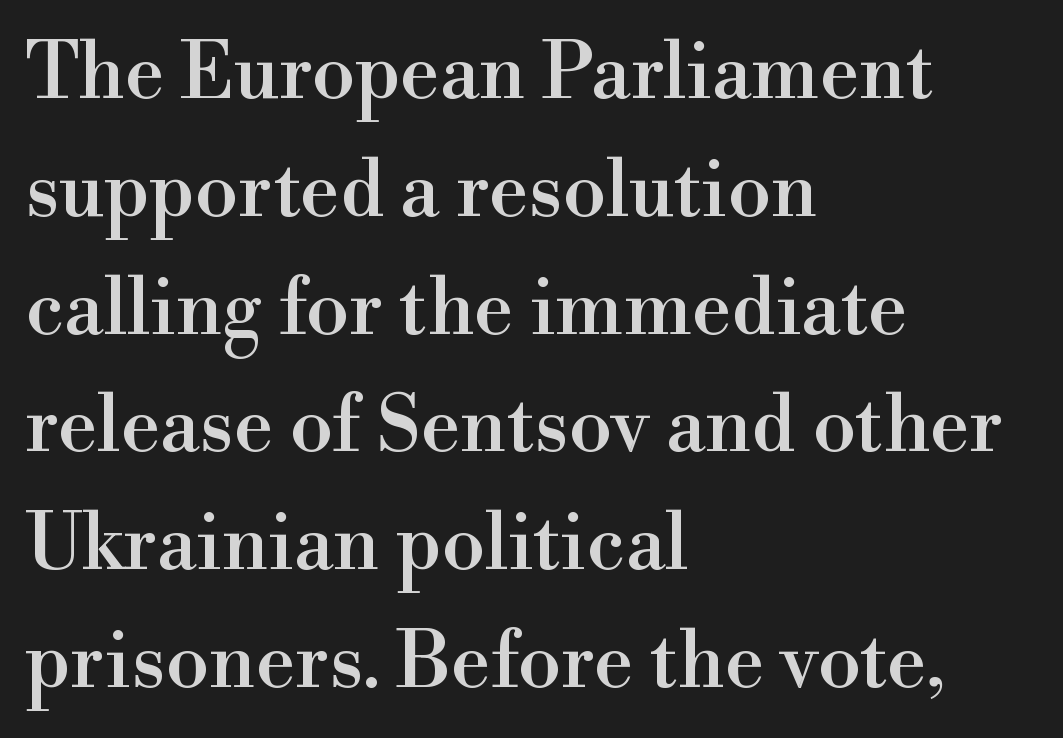
Q: Is the text italic (slanted)? A: No, it is upright.
Q: Is the typeface a serif or a sans-serif typeface? A: Serif.
Q: Is the text underlined? A: No.
Q: How is the paragraph aligned? A: Left-aligned.
Q: Is the spacing between letters normal or unusually wide? A: Normal.
Q: Is the spacing between lines tight, normal or loose? A: Normal.
Q: Width (condensed, normal, or wide)? A: Normal.
Q: Stroke contrast? A: High.
Q: x-height? A: Small.
Q: Monospaced? A: No.
